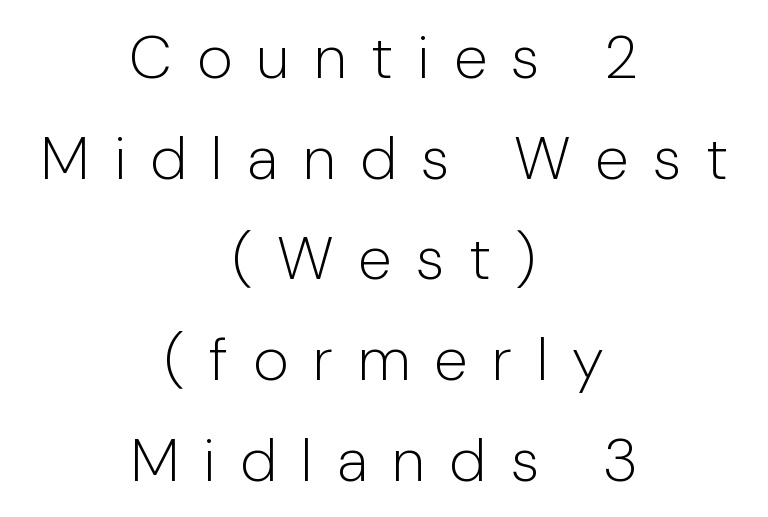
Is this a fixed-width face? No — the glyphs have proportional, varying widths. One glance says typical: line gaps are just what's usual. What kind of face is this? One without serifs — a sans. Observe the wide spacing: letters keep a clear distance from each other. No word sits above an underline. Vertical strokes here are truly vertical.
